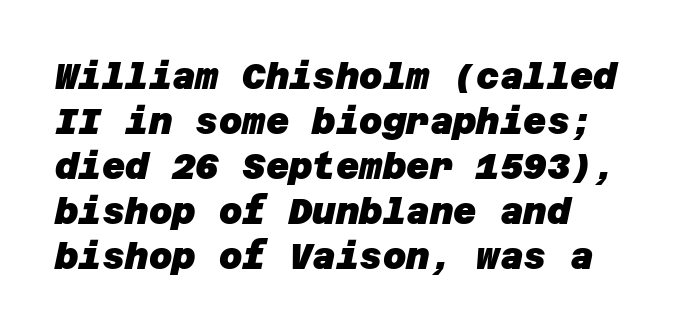
Has an underline been added? It has not. Nope, no serifs anywhere on these letters. The vertical gap from one line to the next is medium. A student would call this left alignment; a typographer would say flush left, rag right. A dark, heavy texture on the line: the type is bold.
